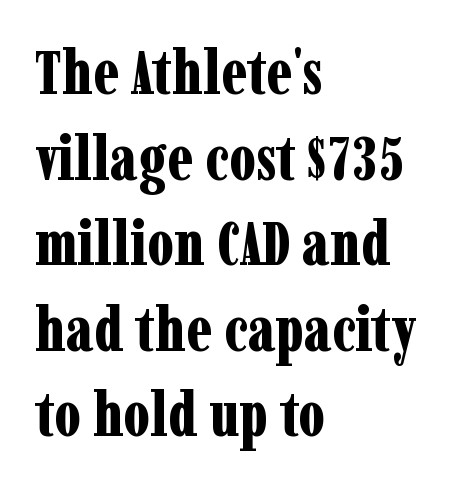
{"serif": "yes", "italic": "no", "bold": "yes", "weight": "bold", "width": "condensed", "stroke_contrast": "low", "x_height": "medium", "monospaced": "no", "underline": "no", "align": "left", "line_spacing": "normal", "line_spacing_ratio": 1.38, "letter_spacing": "normal", "letter_spacing_em": 0.0, "glyph_px": 62}
